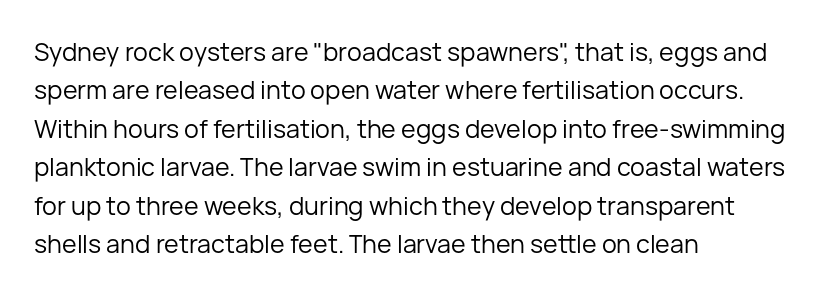
Q: Is the text bold? A: No.
Q: Is the text italic (slanted)? A: No, it is upright.
Q: Is the text underlined? A: No.
Q: How is the paragraph aligned? A: Left-aligned.
Q: Is the spacing between letters normal or unusually wide? A: Normal.
Q: Is the spacing between lines tight, normal or loose? A: Normal.
